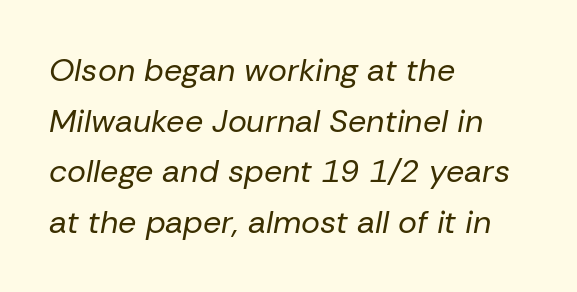
{"italic": "yes", "lean": "right", "slant_degrees": 10, "bold": "no", "weight": "regular", "width": "normal", "stroke_contrast": "low", "x_height": "medium", "monospaced": "no", "underline": "no", "align": "left", "line_spacing": "normal", "line_spacing_ratio": 1.58, "letter_spacing": "normal", "letter_spacing_em": 0.0, "glyph_px": 32}
